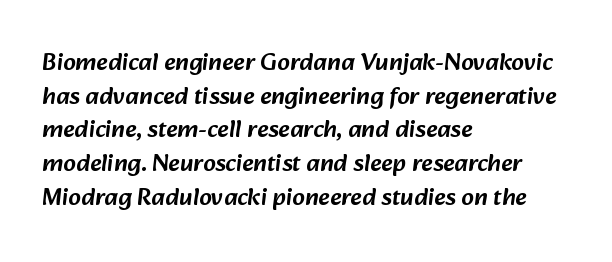
Q: Is the text underlined? A: No.
Q: How is the paragraph aligned? A: Left-aligned.
Q: Is the spacing between letters normal or unusually wide? A: Normal.
Q: Is the spacing between lines tight, normal or loose? A: Normal.
